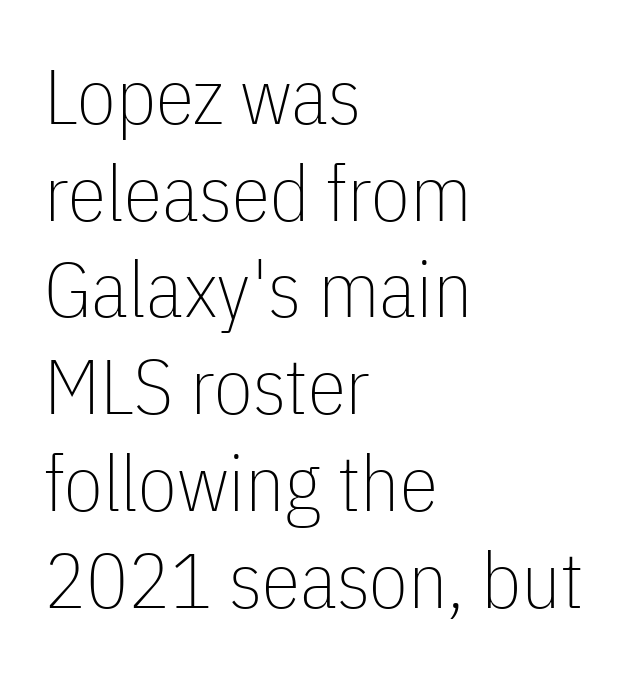
{"serif": "no", "italic": "no", "bold": "no", "weight": "thin", "width": "condensed", "stroke_contrast": "low", "x_height": "medium", "monospaced": "no", "underline": "no", "align": "left", "line_spacing_ratio": 1.24, "letter_spacing": "normal", "letter_spacing_em": 0.0, "glyph_px": 78}
